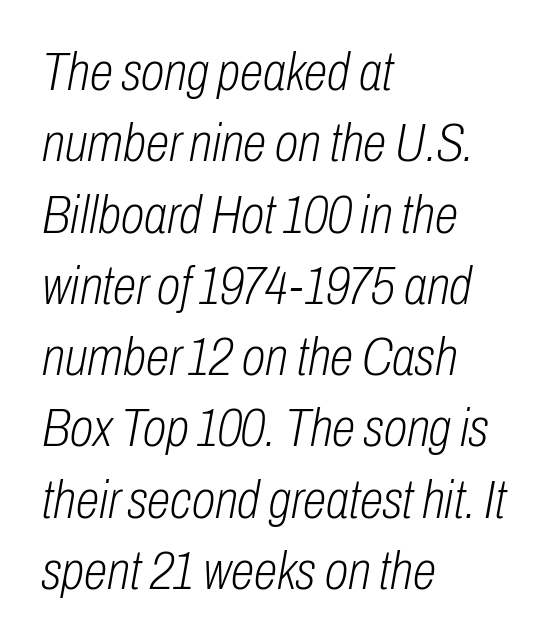
The image shows 54 px light, condensed type, italic (leaning right); set left-aligned, normal line spacing (1.32x), normal letter spacing, not underlined; low stroke contrast and a medium x-height.
